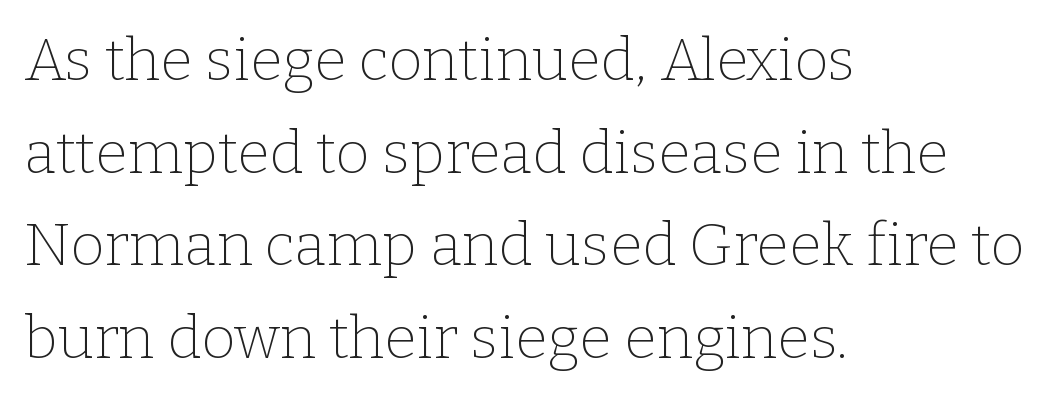
Each word holds together tightly as a unit, with standard inter-letter gaps. Glance below the letters and you will spot only blank space. Heaviness? Minimal to ordinary, like unemphasized prose. A typesetter would call this proportional, since set widths differ per character. Note: serifs present on the glyphs. The rag falls on the right side of this text block.
